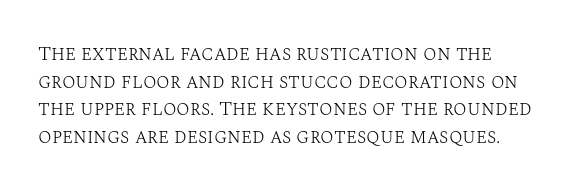
{"italic": "no", "bold": "no", "underline": "no", "align": "left", "line_spacing": "normal", "line_spacing_ratio": 1.38, "letter_spacing": "normal", "letter_spacing_em": 0.0, "glyph_px": 20}
